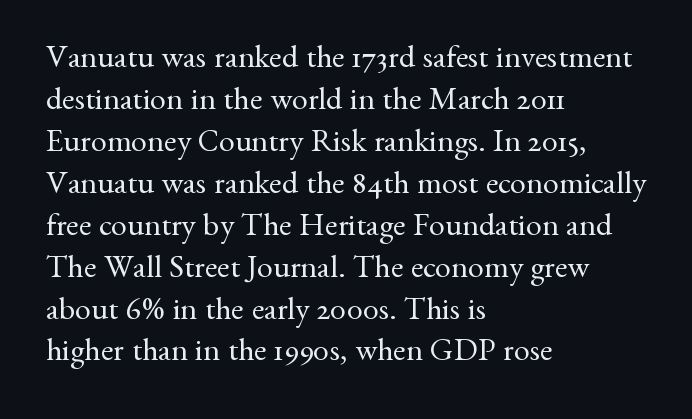
{"serif": "yes", "italic": "no", "bold": "no", "weight": "regular", "width": "normal", "stroke_contrast": "medium", "x_height": "small", "monospaced": "no", "underline": "no", "align": "left", "line_spacing": "normal", "line_spacing_ratio": 1.31, "letter_spacing": "normal", "letter_spacing_em": 0.0, "glyph_px": 32}
